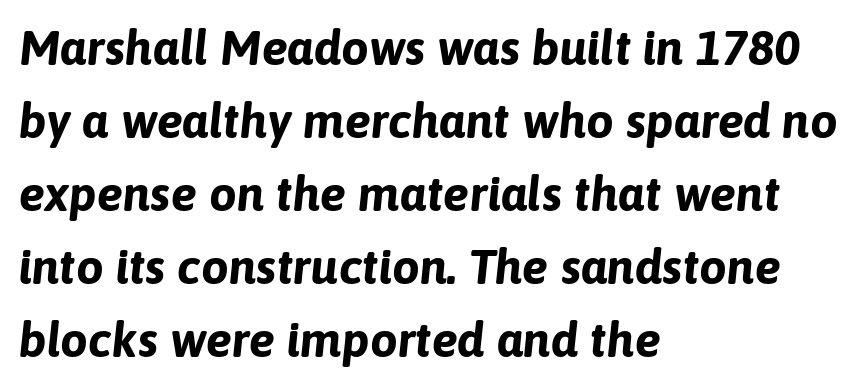
The face used here is rendered with its standard letterfit. Lines of text with bare space underneath. Is this a fixed-width face? No — the glyphs have proportional, varying widths. Does the lettering tilt? It does — this is italic. The compositor pushed each line to the left boundary. One glance says typical: line gaps are just what's usual.
